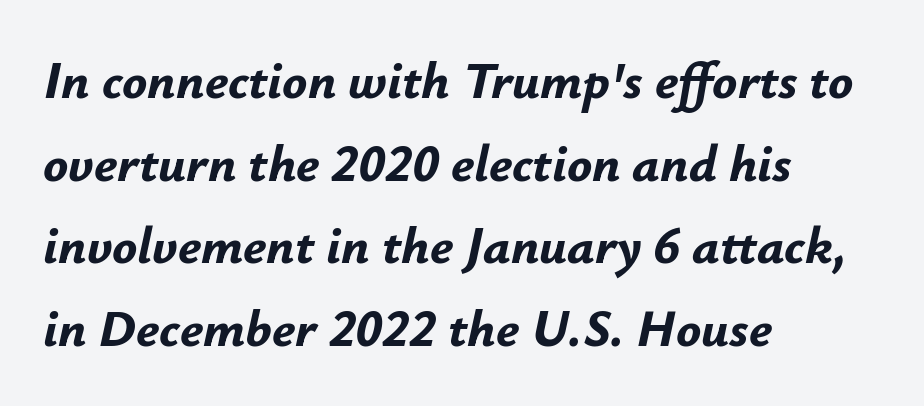
Q: Is the text bold? A: Yes.
Q: Is the text italic (slanted)? A: Yes, it leans right by about 12 degrees.
Q: Is the text underlined? A: No.
Q: How is the paragraph aligned? A: Left-aligned.
Q: Is the spacing between letters normal or unusually wide? A: Normal.
Q: Is the spacing between lines tight, normal or loose? A: Normal.
Q: Width (condensed, normal, or wide)? A: Normal.
Q: Stroke contrast? A: Low.
Q: x-height? A: Small.
Q: Monospaced? A: No.
